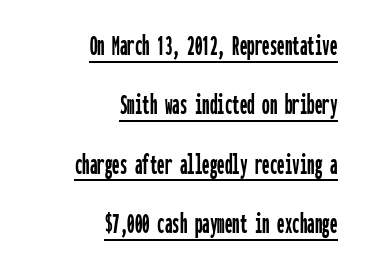
Q: Is the text italic (slanted)? A: No, it is upright.
Q: Is the typeface a serif or a sans-serif typeface? A: Sans-serif.
Q: Is the text underlined? A: Yes.
Q: How is the paragraph aligned? A: Right-aligned.
Q: Is the spacing between letters normal or unusually wide? A: Normal.
Q: Is the spacing between lines tight, normal or loose? A: Loose.
Q: Width (condensed, normal, or wide)? A: Condensed.
Q: Stroke contrast? A: Low.
Q: x-height? A: Medium.
Q: Monospaced? A: Yes.
